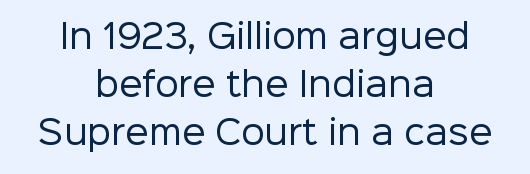
The image shows 33 px regular-weight sans-serif type, upright; set centered, normal line spacing (1.45x), normal letter spacing, not underlined; low stroke contrast and a medium x-height.
